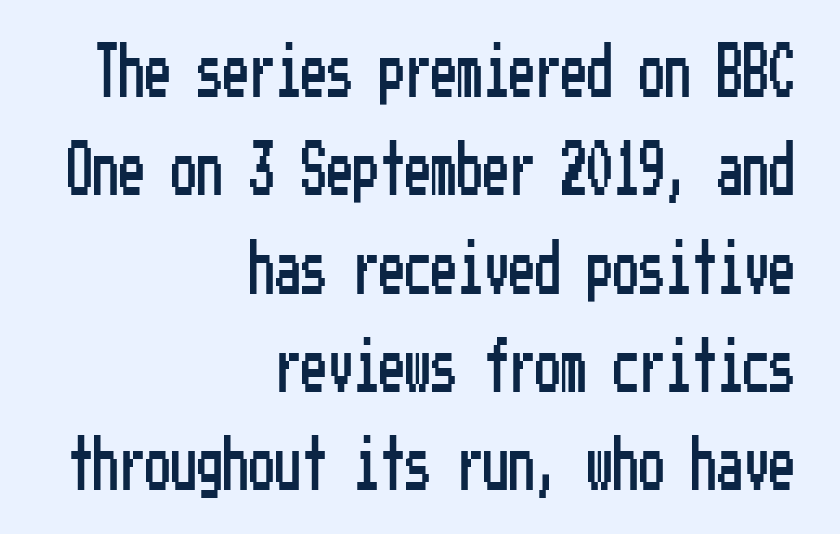
Each line ends at the same right margin while the left side varies. Look at the bottom of the vertical strokes: they stop flat, with no serifs. Has an underline been added? It has not. Posture: vertical.
